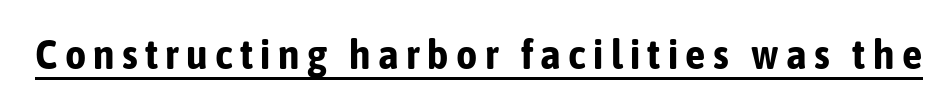
The image shows 41 px bold, condensed sans-serif type, upright; set underlined; low stroke contrast and a medium x-height.
